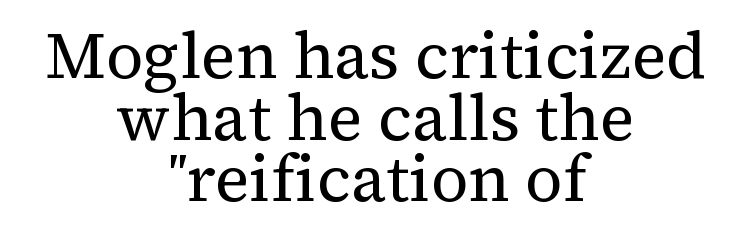
The characters are drawn with everyday or finer stroke widths. This sample has the flowing, uneven cadence of proportional lettering. Default kerning and tracking; the words read as compact shapes. A typesetter would label this face a serif. The baseline area is clear.
